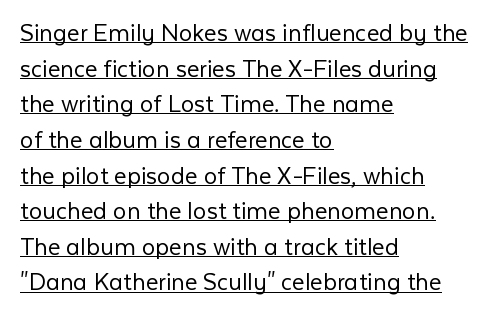
The image shows 27 px text type, upright; set left-aligned, normal line spacing (1.32x), normal letter spacing, underlined.
